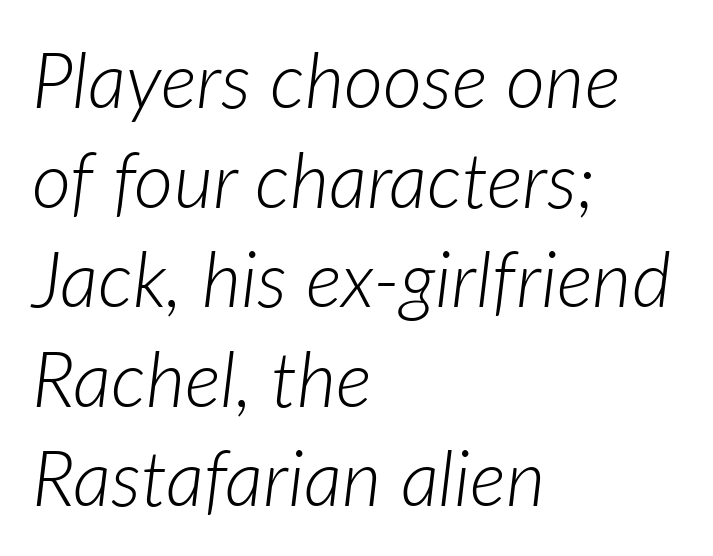
The image shows 76 px light type, italic (leaning right); set left-aligned, normal line spacing (1.31x), normal letter spacing, not underlined; low stroke contrast and a medium x-height.
